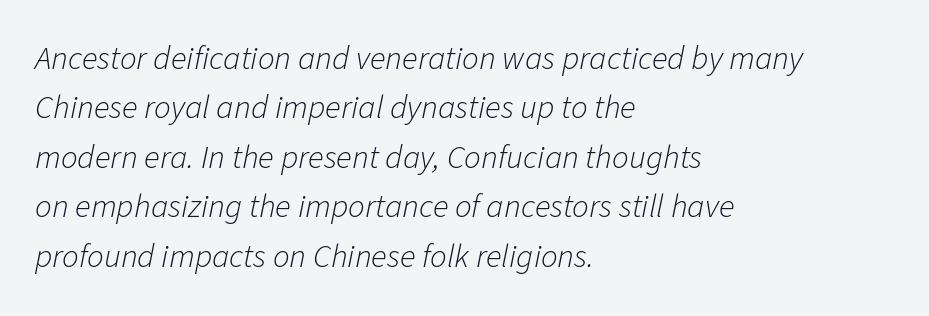
Q: Is the text bold? A: No.
Q: Is the text italic (slanted)? A: Yes, it leans right by about 11 degrees.
Q: Is the text underlined? A: No.
Q: How is the paragraph aligned? A: Left-aligned.
Q: Is the spacing between letters normal or unusually wide? A: Normal.
Q: Is the spacing between lines tight, normal or loose? A: Normal.
Q: Width (condensed, normal, or wide)? A: Normal.
Q: Stroke contrast? A: Low.
Q: x-height? A: Medium.
Q: Monospaced? A: No.
